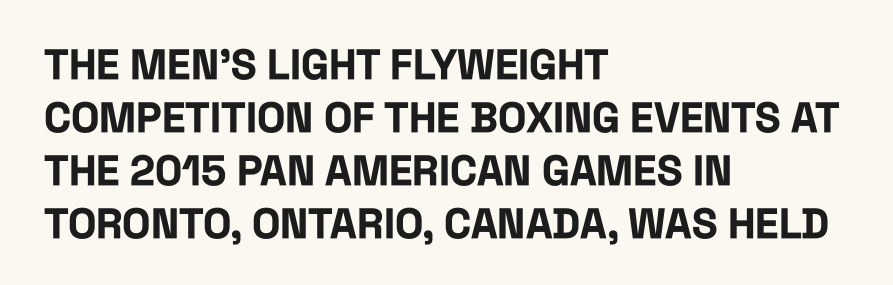
Q: Is the text bold? A: Yes.
Q: Is the text italic (slanted)? A: No, it is upright.
Q: Is the typeface a serif or a sans-serif typeface? A: Sans-serif.
Q: Is the text underlined? A: No.
Q: How is the paragraph aligned? A: Left-aligned.
Q: Is the spacing between letters normal or unusually wide? A: Normal.
Q: Is the spacing between lines tight, normal or loose? A: Normal.
Q: Width (condensed, normal, or wide)? A: Condensed.
Q: Stroke contrast? A: Low.
Q: x-height? A: Large.
Q: Monospaced? A: No.
